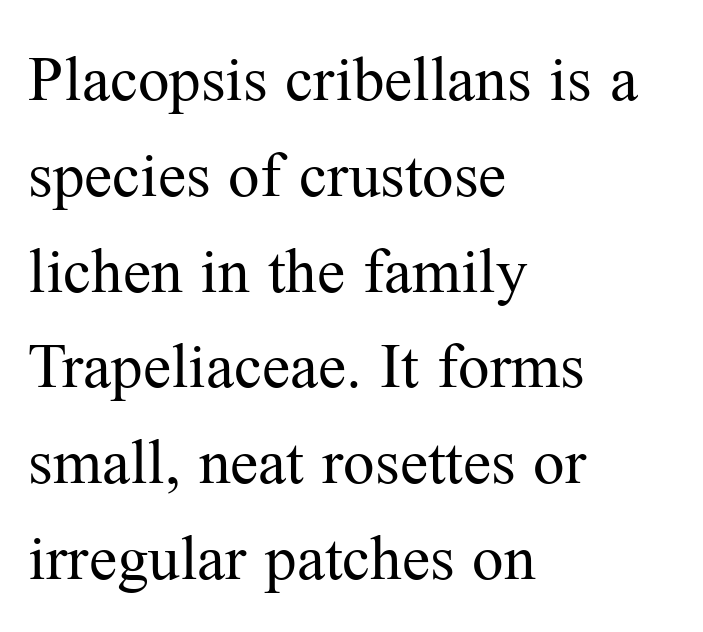
{"serif": "yes", "italic": "no", "bold": "no", "weight": "regular", "width": "normal", "stroke_contrast": "medium", "x_height": "medium", "monospaced": "no", "underline": "no", "align": "left", "line_spacing": "normal", "line_spacing_ratio": 1.52, "letter_spacing": "normal", "letter_spacing_em": 0.0, "glyph_px": 63}
